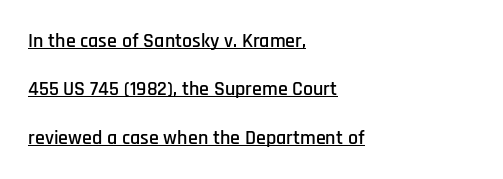
{"italic": "no", "underline": "yes", "align": "left", "line_spacing": "loose", "line_spacing_ratio": 2.42, "letter_spacing": "normal", "letter_spacing_em": 0.0, "glyph_px": 20}
